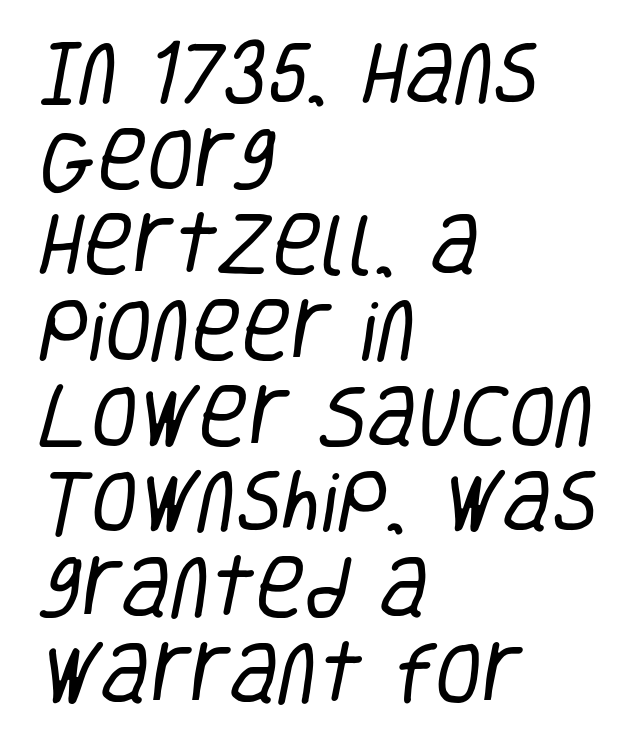
Q: Is the text bold? A: No.
Q: Is the typeface a serif or a sans-serif typeface? A: Sans-serif.
Q: Is the text underlined? A: No.
Q: How is the paragraph aligned? A: Left-aligned.
Q: Is the spacing between letters normal or unusually wide? A: Normal.
Q: Is the spacing between lines tight, normal or loose? A: Normal.
Q: Width (condensed, normal, or wide)? A: Condensed.
Q: Stroke contrast? A: Low.
Q: x-height? A: Large.
Q: Monospaced? A: No.
